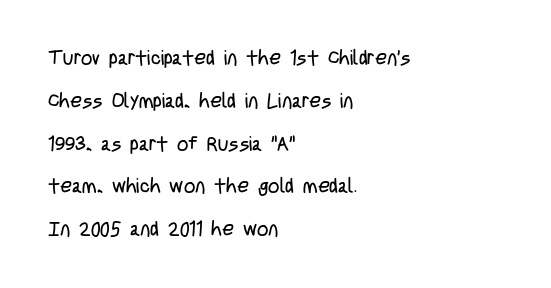
Q: Is the text bold? A: No.
Q: Is the text italic (slanted)? A: No, it is upright.
Q: Is the text underlined? A: No.
Q: How is the paragraph aligned? A: Left-aligned.
Q: Is the spacing between letters normal or unusually wide? A: Normal.
Q: Is the spacing between lines tight, normal or loose? A: Loose.
